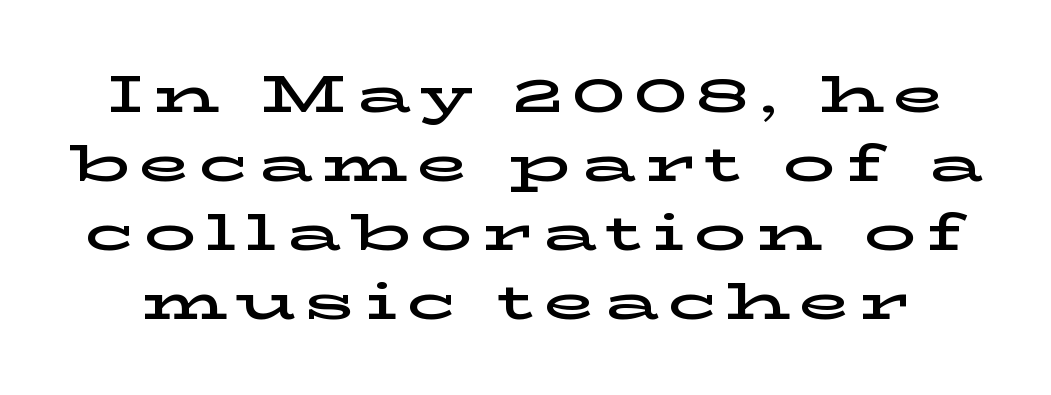
The image shows 52 px wide serif type, upright; set normal line spacing (1.33x), not underlined; low stroke contrast and a medium x-height.
